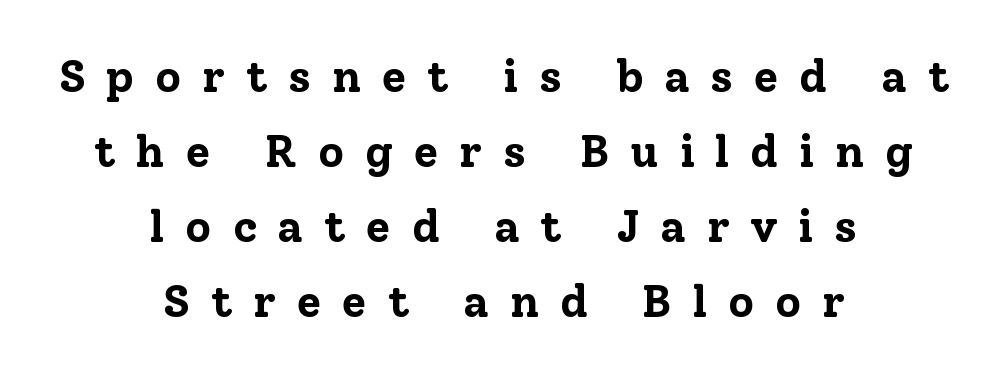
Q: Is the text bold? A: Yes.
Q: Is the text italic (slanted)? A: No, it is upright.
Q: Is the typeface a serif or a sans-serif typeface? A: Serif.
Q: Is the text underlined? A: No.
Q: How is the paragraph aligned? A: Centered.
Q: Is the spacing between letters normal or unusually wide? A: Unusually wide.
Q: Is the spacing between lines tight, normal or loose? A: Normal.
Q: Width (condensed, normal, or wide)? A: Normal.
Q: Stroke contrast? A: Low.
Q: x-height? A: Medium.
Q: Monospaced? A: No.
